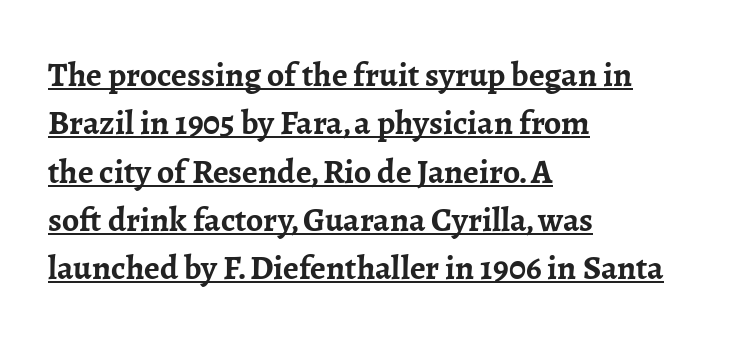
The image shows 34 px semibold serif type, upright; set left-aligned, normal line spacing (1.42x), normal letter spacing, underlined; low stroke contrast and a medium x-height.
